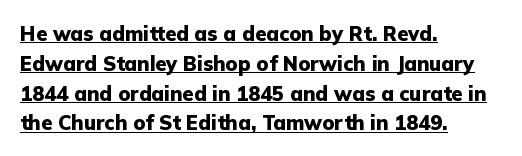
The image shows 20 px bold type, upright; set left-aligned, normal line spacing (1.49x), normal letter spacing, underlined.
